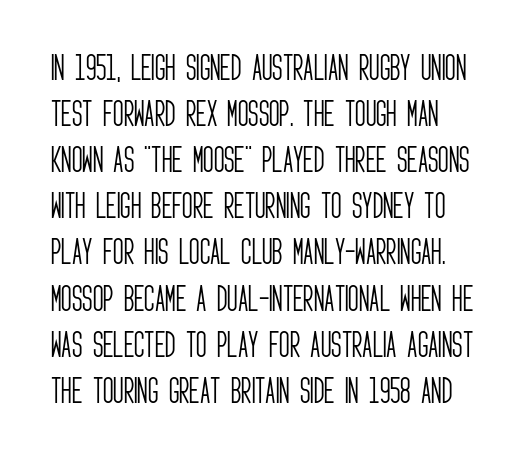
The image shows 29 px light, condensed sans-serif type, upright; set normal line spacing (1.59x), normal letter spacing, not underlined; low stroke contrast and a large x-height.
